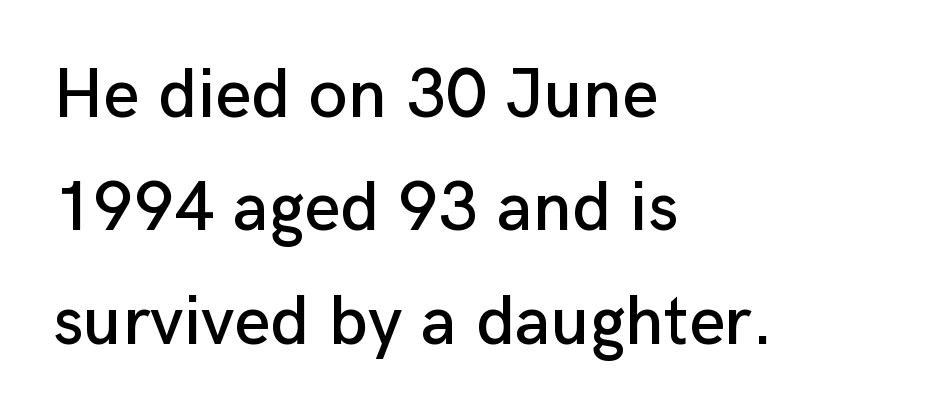
These lines stack with their left ends in a neat column. One glance says typical: line gaps are just what's usual. Looks like regular typesetting: each glyph gets only the width it needs. You could call the tracking neutral — neither tight nor loose. You can tell it's not italic because the verticals are truly vertical. Descenders are the only things crossing below the line.
